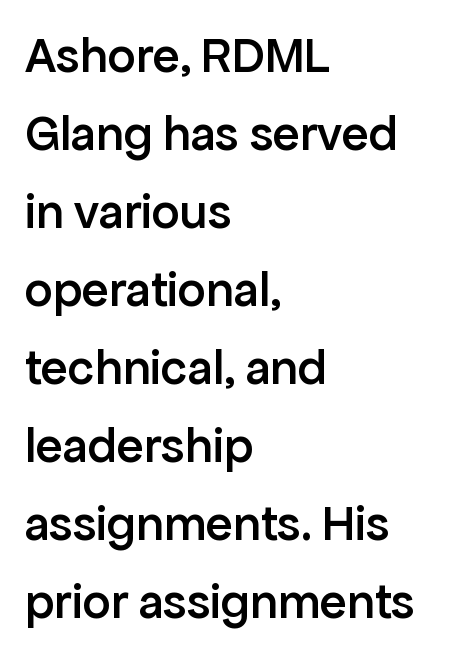
Q: Is the text bold? A: Semi-bold.
Q: Is the text italic (slanted)? A: No, it is upright.
Q: Is the typeface a serif or a sans-serif typeface? A: Sans-serif.
Q: Is the text underlined? A: No.
Q: How is the paragraph aligned? A: Left-aligned.
Q: Is the spacing between letters normal or unusually wide? A: Normal.
Q: Is the spacing between lines tight, normal or loose? A: Normal.
Q: Width (condensed, normal, or wide)? A: Normal.
Q: Stroke contrast? A: Low.
Q: x-height? A: Medium.
Q: Monospaced? A: No.
